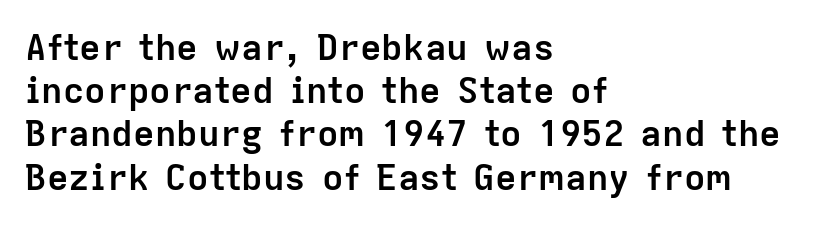
{"serif": "no", "italic": "no", "bold": "yes", "weight": "semibold", "width": "normal", "stroke_contrast": "low", "x_height": "medium", "monospaced": "no", "underline": "no", "align": "left", "line_spacing_ratio": 1.2, "letter_spacing": "normal", "letter_spacing_em": 0.0, "glyph_px": 36}
